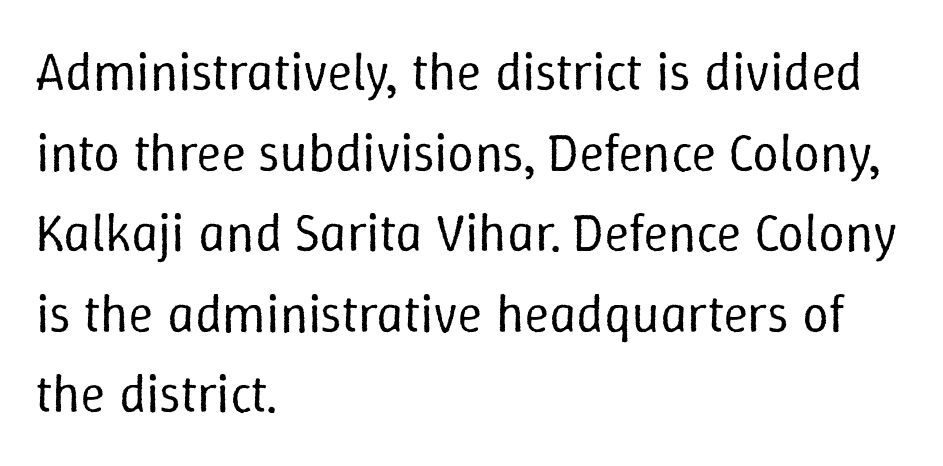
{"italic": "no", "bold": "no", "weight": "regular", "width": "normal", "stroke_contrast": "low", "x_height": "medium", "monospaced": "no", "underline": "no", "align": "left", "line_spacing": "normal", "line_spacing_ratio": 1.52, "letter_spacing": "normal", "letter_spacing_em": 0.0, "glyph_px": 53}
